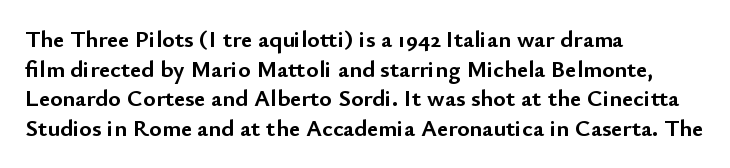
{"italic": "no", "bold": "yes", "underline": "no", "align": "left", "line_spacing_ratio": 1.23, "letter_spacing": "normal", "letter_spacing_em": 0.0, "glyph_px": 24}
